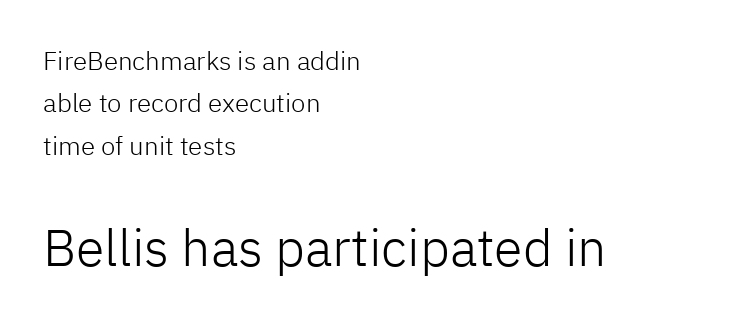
Type style note: lacks serifs. Is the block centered? No — it sits flush against the left margin. Here the designer chose a conventional face with non-uniform glyph widths. The passage shown begins with its smaller block and ends with its larger one. Is the type heavy? It reads as light-to-regular instead.
